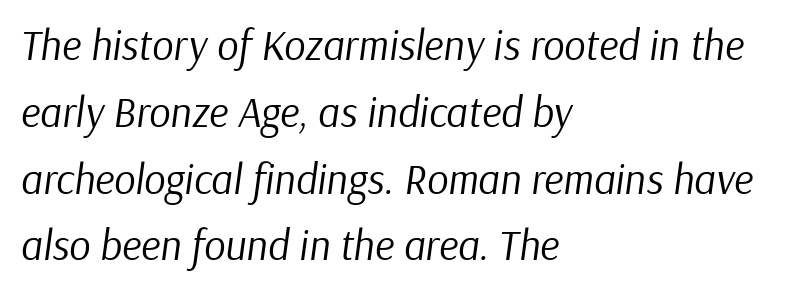
{"italic": "yes", "lean": "right", "slant_degrees": 9, "bold": "no", "weight": "regular", "width": "normal", "stroke_contrast": "low", "x_height": "medium", "monospaced": "no", "underline": "no", "align": "left", "line_spacing": "normal", "line_spacing_ratio": 1.59, "letter_spacing": "normal", "letter_spacing_em": 0.0, "glyph_px": 42}
